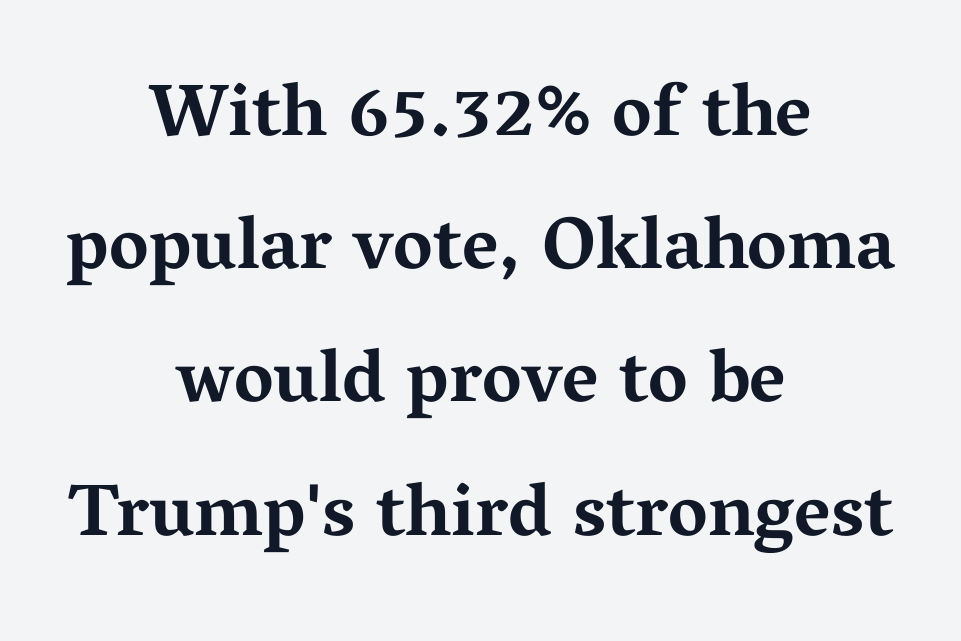
The paragraph has two soft edges and a firm central axis. This sample uses plain, unmodified letter spacing. Descender tails drop into unmarked territory. A full-strength bold gives these letters their thick strokes.
